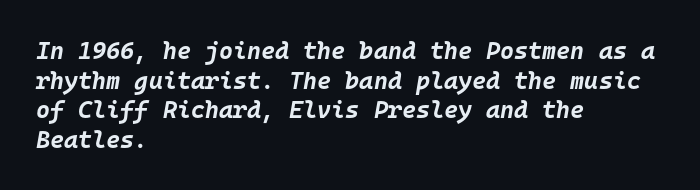
The image shows 24 px bold type, italic (leaning right); set left-aligned, line spacing 1.23x, normal letter spacing, not underlined.
